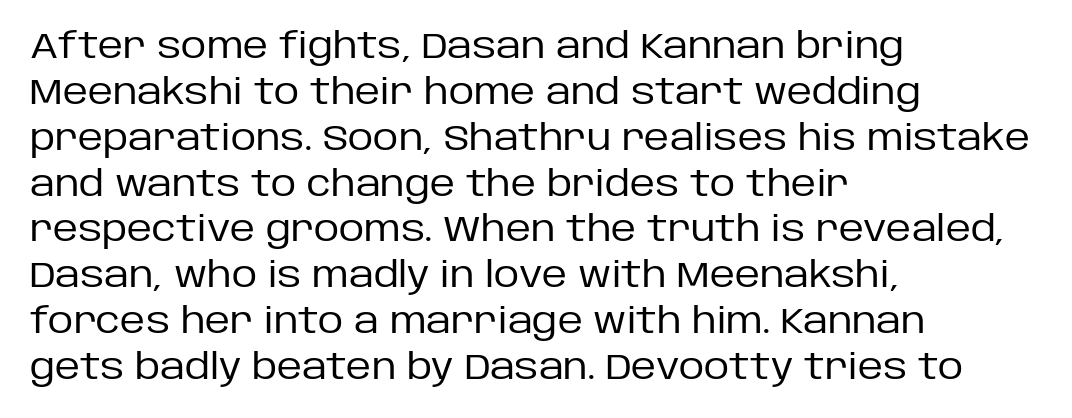
To sum up the face: it is a sans, with no serifs. The type is set solid horizontally, with unmodified tracking. Posture: straight, roman, zero tilt. Notice how descenders clear the ascenders below comfortably — that's standard leading. These lines are set flush left with a ragged right edge. Check under the words: just untouched page.
